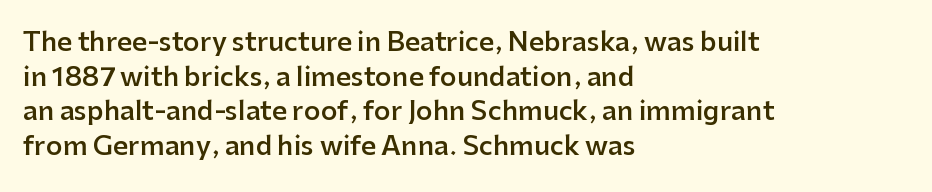
Q: Is the text bold? A: Semi-bold.
Q: Is the text italic (slanted)? A: No, it is upright.
Q: Is the text underlined? A: No.
Q: How is the paragraph aligned? A: Left-aligned.
Q: Is the spacing between letters normal or unusually wide? A: Normal.
Q: Is the spacing between lines tight, normal or loose? A: Normal.
